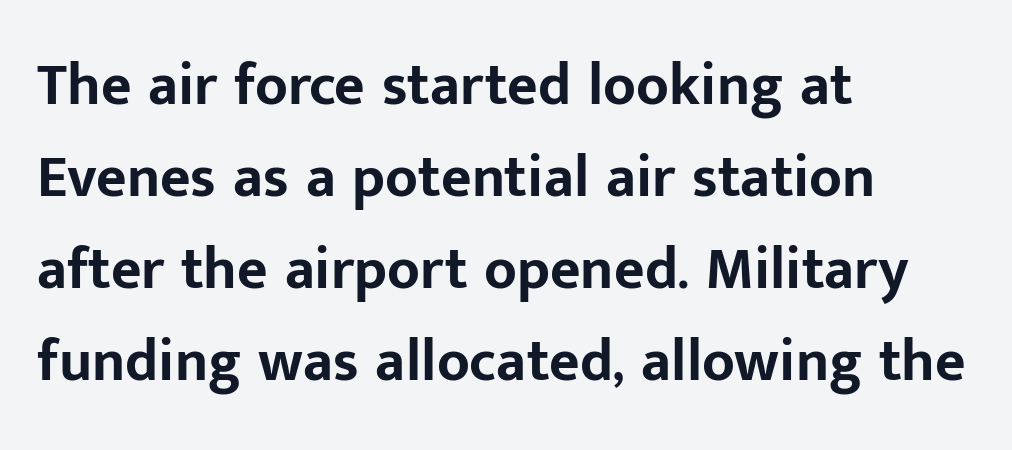
Is there much room between lines? A standard amount, neither cramped nor airy. The compositor pushed each line to the left boundary. Nothing sits at the stroke ends, so this counts as sans-serif. Typographic density is high because the face is bold.
